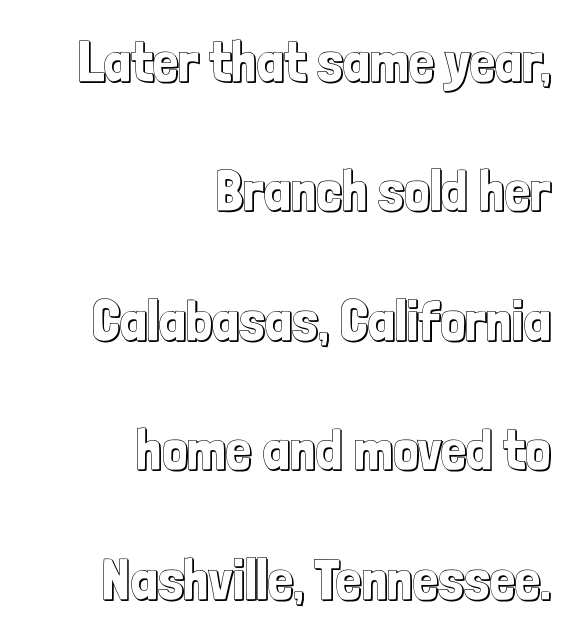
You could not count columns in this text — the font is proportionally spaced. Every stem runs plumb, perpendicular to the baseline. Caption: multi-line text, flush right, ragged left. Has an underline been added? It has not. Each new line begins a long way beneath the previous one. A typesetter would call this zero additional tracking.
